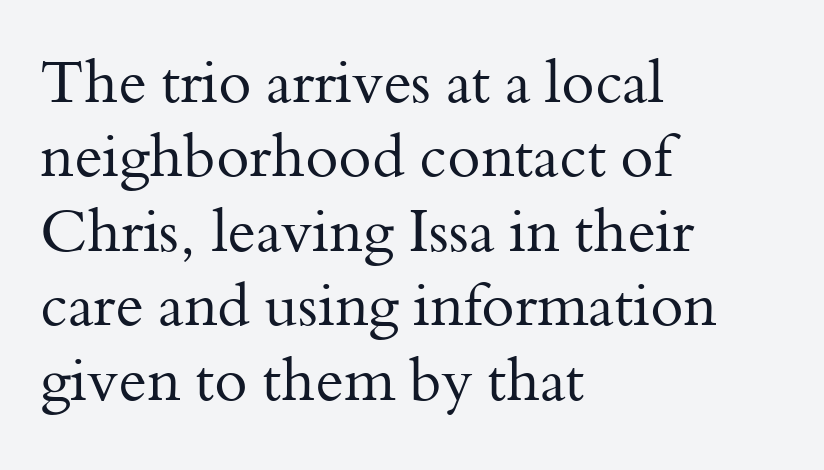
Q: Is the text bold? A: No.
Q: Is the text italic (slanted)? A: No, it is upright.
Q: Is the typeface a serif or a sans-serif typeface? A: Serif.
Q: Is the text underlined? A: No.
Q: How is the paragraph aligned? A: Left-aligned.
Q: Is the spacing between letters normal or unusually wide? A: Normal.
Q: Width (condensed, normal, or wide)? A: Normal.
Q: Stroke contrast? A: Medium.
Q: x-height? A: Small.
Q: Monospaced? A: No.
